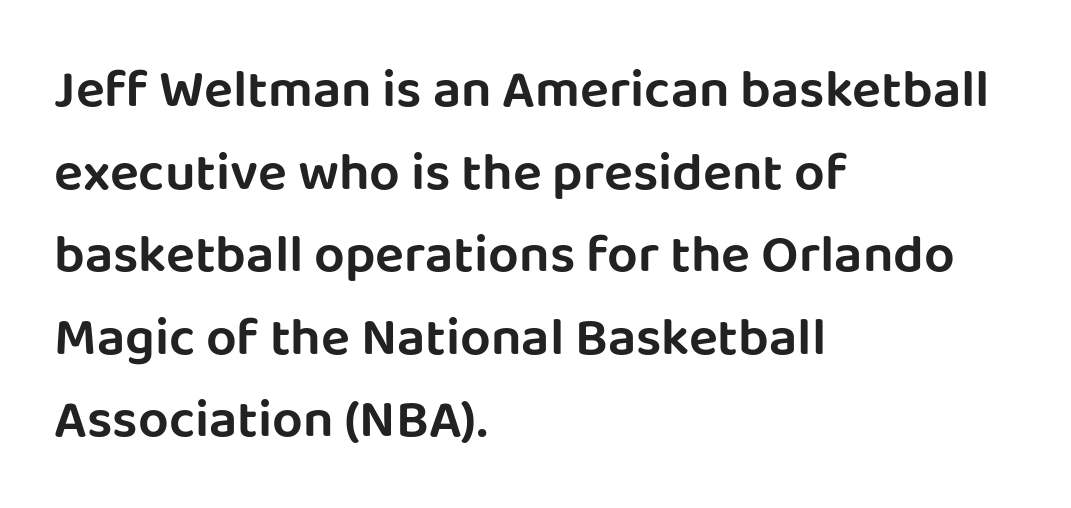
{"serif": "no", "italic": "no", "width": "normal", "stroke_contrast": "low", "x_height": "large", "monospaced": "no", "underline": "no", "align": "left", "line_spacing": "normal", "line_spacing_ratio": 1.53, "letter_spacing": "normal", "letter_spacing_em": 0.0, "glyph_px": 54}
